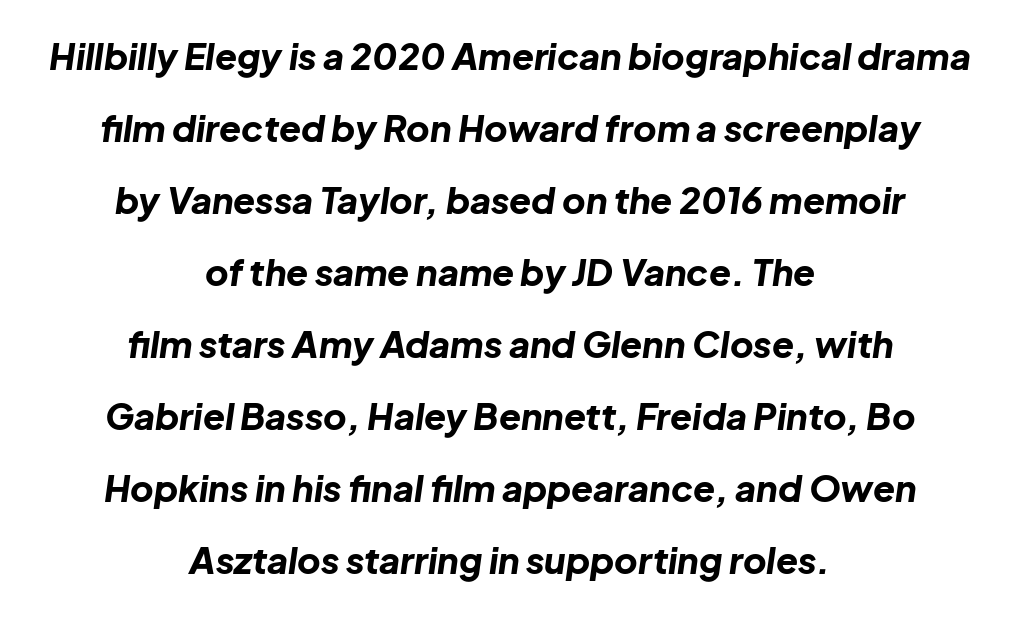
Q: Is the text bold? A: Yes.
Q: Is the text italic (slanted)? A: Yes, it leans right by about 8 degrees.
Q: Is the text underlined? A: No.
Q: How is the paragraph aligned? A: Centered.
Q: Is the spacing between letters normal or unusually wide? A: Normal.
Q: Is the spacing between lines tight, normal or loose? A: Loose.
Q: Width (condensed, normal, or wide)? A: Normal.
Q: Stroke contrast? A: Low.
Q: x-height? A: Medium.
Q: Monospaced? A: No.
